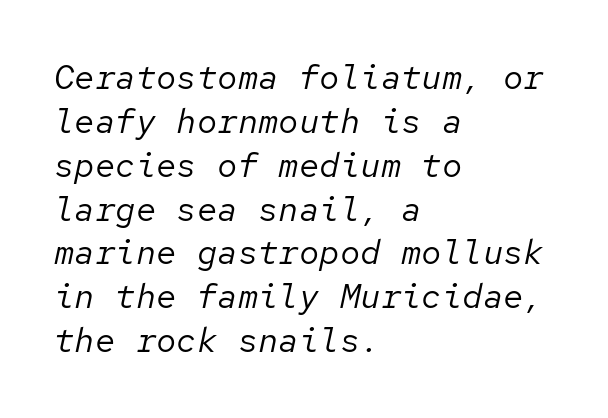
No word sits above an underline. Line spacing here is normal. Words appear dense and cohesive because spacing is normal. Italic: yes, the glyphs are oblique. Caption: face not bold, strokes unweighted.
